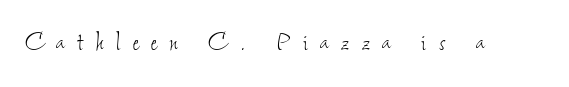
{"bold": "no", "weight": "thin", "width": "condensed", "stroke_contrast": "low", "x_height": "small", "monospaced": "no", "underline": "no", "letter_spacing": "wide", "letter_spacing_em": 0.42, "glyph_px": 30}
